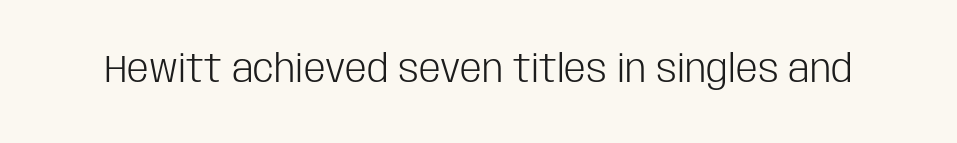
{"serif": "no", "italic": "no", "bold": "no", "weight": "light", "width": "condensed", "stroke_contrast": "low", "x_height": "large", "monospaced": "no", "underline": "no", "letter_spacing": "normal", "letter_spacing_em": 0.0, "glyph_px": 39}
